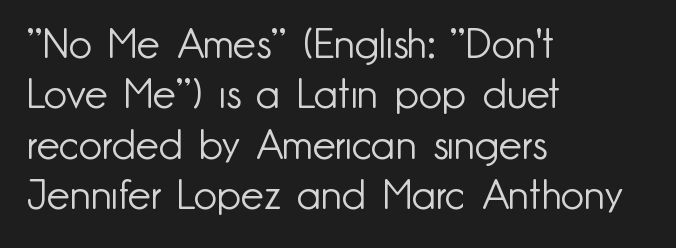
The image shows 41 px light sans-serif type, upright; set left-aligned, line spacing 1.23x, normal letter spacing, not underlined; low stroke contrast and a small x-height.
